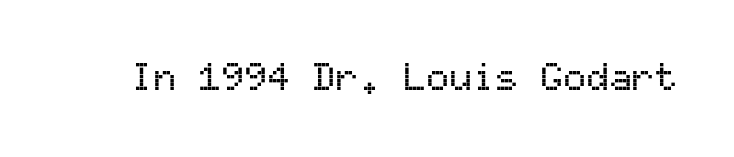
Standard letterfit; no display-style spreading of the glyphs. Is there any slant? The stems are plumb. Honestly, there is no underline to notice here at all. Spacing verdict: monospaced, one width for all characters. Is this a sans? Yes — the strokes have no serifs.
